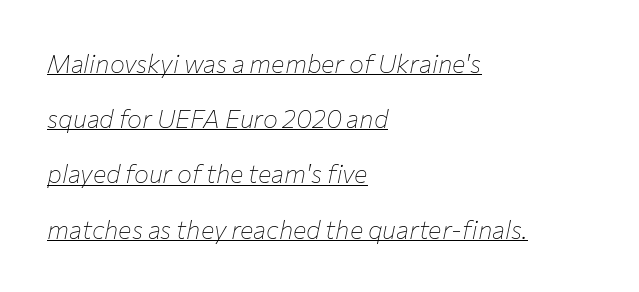
The image shows 25 px text type, italic (leaning right); set left-aligned, loose line spacing (2.21x), normal letter spacing, underlined.
